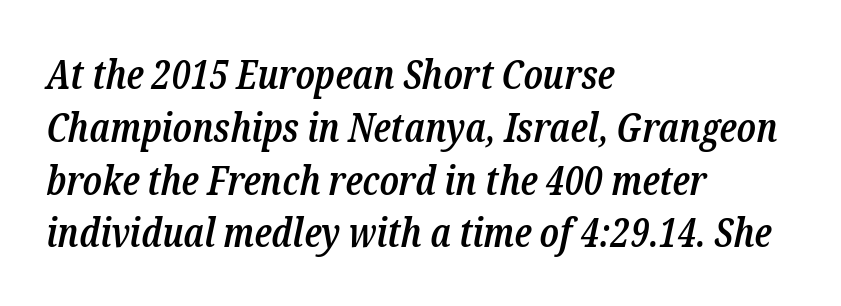
Q: Is the text bold? A: Semi-bold.
Q: Is the text italic (slanted)? A: Yes, it leans right by about 12 degrees.
Q: Is the typeface a serif or a sans-serif typeface? A: Serif.
Q: Is the text underlined? A: No.
Q: How is the paragraph aligned? A: Left-aligned.
Q: Is the spacing between letters normal or unusually wide? A: Normal.
Q: Is the spacing between lines tight, normal or loose? A: Normal.
Q: Width (condensed, normal, or wide)? A: Condensed.
Q: Stroke contrast? A: Low.
Q: x-height? A: Medium.
Q: Monospaced? A: No.
